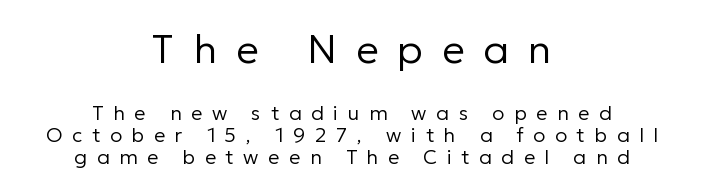
The passage shown has open, widely tracked lettering throughout. The lines are quadded center. The rendering uses natural spacing where letterforms have individual widths. Leading is clearly below the norm, producing a dense column. Clear beneath every line of the passage. It's the straight-up-and-down kind of type.
